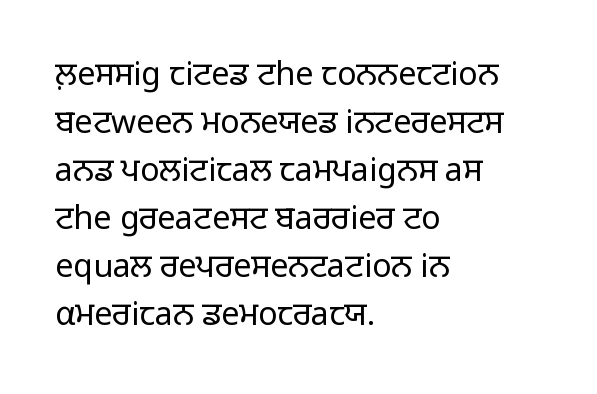
{"serif": "no", "italic": "no", "bold": "no", "weight": "light", "width": "normal", "stroke_contrast": "low", "x_height": "medium", "monospaced": "no", "underline": "no", "align": "left", "line_spacing": "normal", "line_spacing_ratio": 1.5, "letter_spacing": "normal", "letter_spacing_em": 0.0, "glyph_px": 32}
